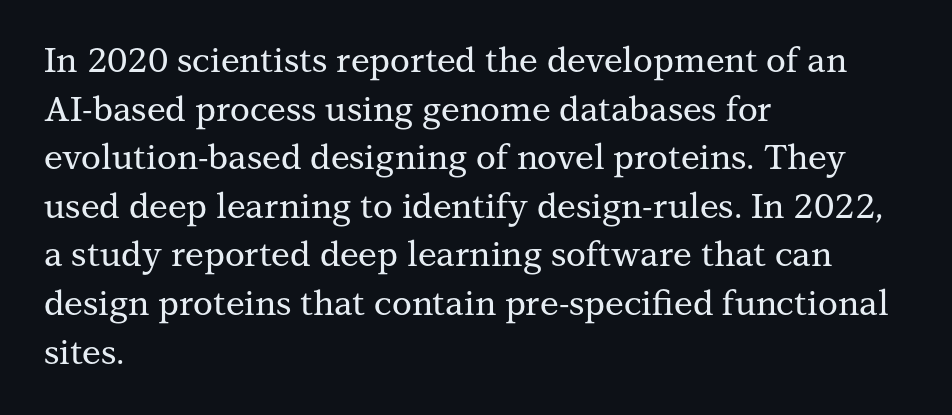
Ascenders rise straight up at ninety degrees. Think of a printed novel: that variable character pitch is what you see here. Each new line begins a customary step beneath the previous one. Look at the tracking — it's just the regular setting, nothing added. The compositor pushed each line to the left boundary. The glyphs in this specimen are seriffed.
